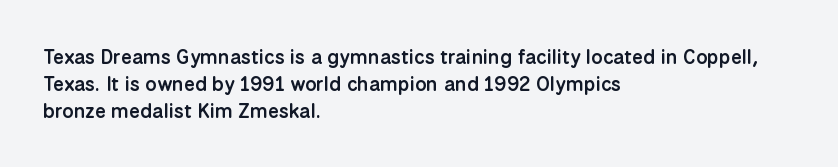
The image shows 20 px text type, upright; set left-aligned, normal line spacing (1.34x), normal letter spacing, not underlined.
